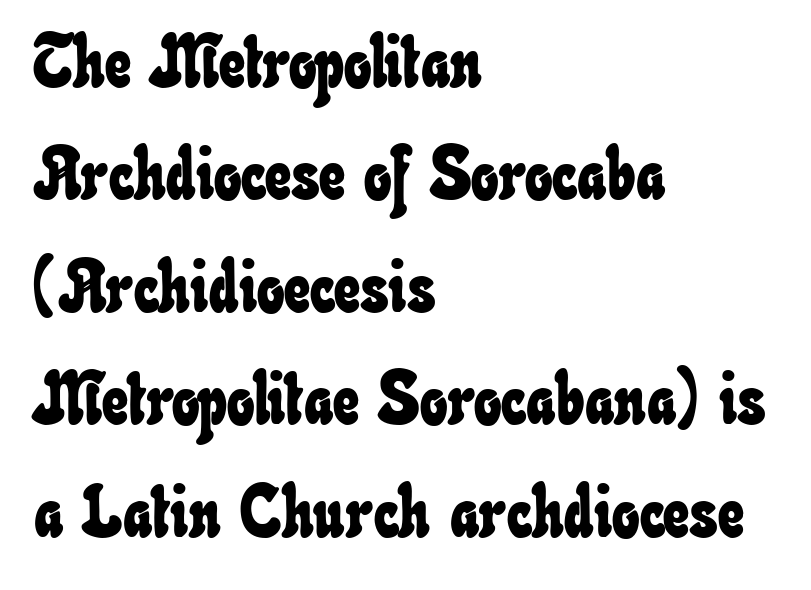
The image shows 73 px condensed type; set left-aligned, normal line spacing (1.54x), normal letter spacing, not underlined; low stroke contrast and a small x-height.
